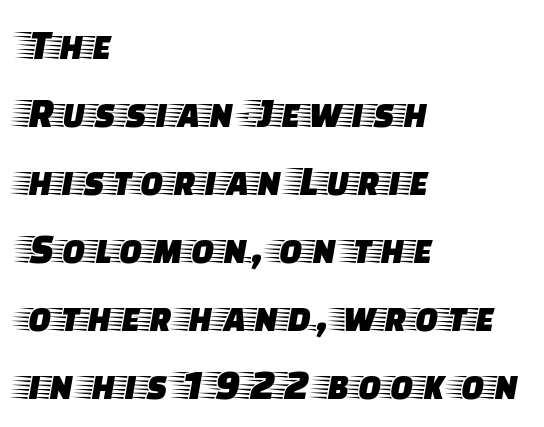
The rag falls on the right side of this text block. Descenders are the only things crossing below the line. Notice how descenders clear the ascenders below comfortably — that's standard leading. A typesetter would call this proportional, since set widths differ per character. Does the type have serifs? Yes, each stem ends in a small foot.
